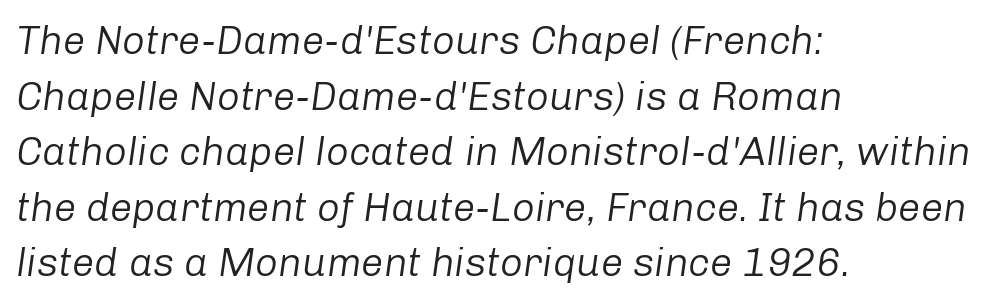
You could not count columns in this text — the font is proportionally spaced. Line starts are locked; line ends wander. The line-height multiplier appears to be the usual default. Ink coverage per letter is moderate at most.
